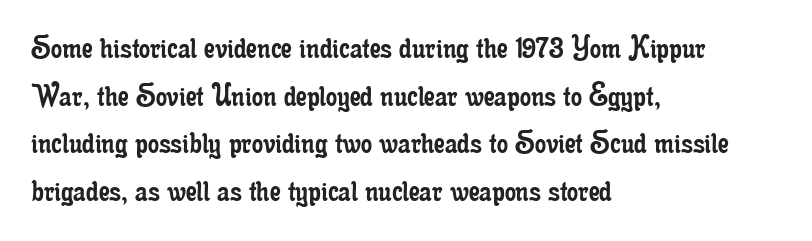
{"serif": "yes", "italic": "no", "bold": "no", "weight": "regular", "width": "condensed", "stroke_contrast": "low", "x_height": "small", "monospaced": "no", "underline": "no", "align": "left", "line_spacing": "normal", "line_spacing_ratio": 1.36, "letter_spacing": "normal", "letter_spacing_em": 0.0, "glyph_px": 35}
